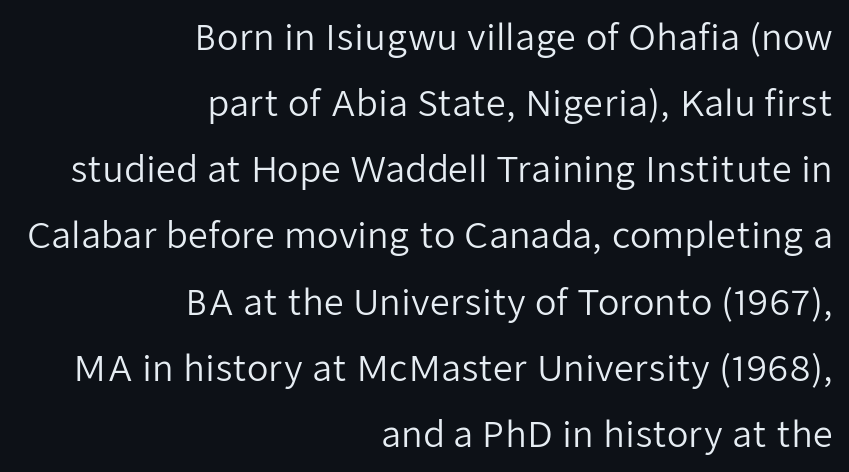
{"serif": "no", "italic": "no", "bold": "no", "weight": "regular", "width": "normal", "stroke_contrast": "low", "x_height": "medium", "monospaced": "no", "underline": "no", "align": "right", "line_spacing_ratio": 1.89, "letter_spacing": "normal", "letter_spacing_em": 0.0, "glyph_px": 35}
